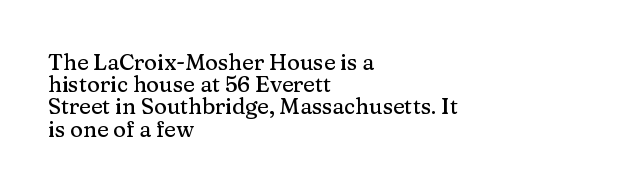
{"italic": "no", "underline": "no", "align": "left", "line_spacing": "tight", "line_spacing_ratio": 1.01, "letter_spacing": "normal", "letter_spacing_em": 0.0, "glyph_px": 22}
